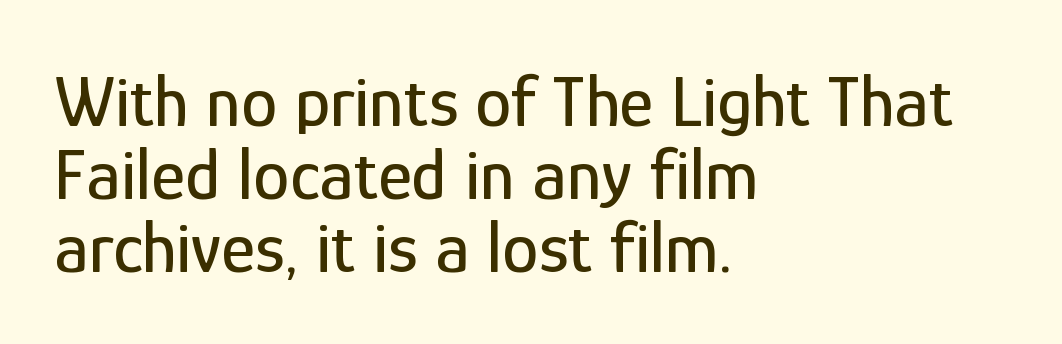
Q: Is the text italic (slanted)? A: No, it is upright.
Q: Is the typeface a serif or a sans-serif typeface? A: Sans-serif.
Q: Is the text underlined? A: No.
Q: How is the paragraph aligned? A: Left-aligned.
Q: Is the spacing between letters normal or unusually wide? A: Normal.
Q: Is the spacing between lines tight, normal or loose? A: Tight.
Q: Width (condensed, normal, or wide)? A: Condensed.
Q: Stroke contrast? A: Low.
Q: x-height? A: Medium.
Q: Monospaced? A: No.
